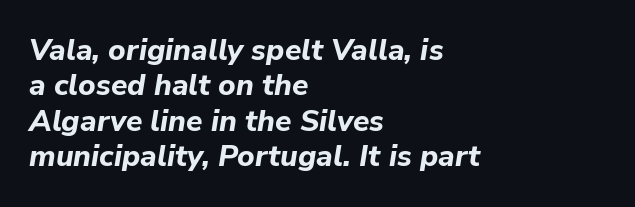
{"italic": "yes", "lean": "right", "slant_degrees": 9, "bold": "yes", "weight": "bold", "width": "normal", "stroke_contrast": "low", "x_height": "medium", "monospaced": "no", "underline": "no", "align": "left", "line_spacing_ratio": 1.18, "letter_spacing": "normal", "letter_spacing_em": 0.0, "glyph_px": 30}
